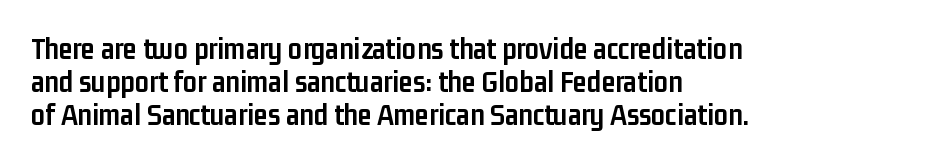
Q: Is the text bold? A: Yes.
Q: Is the text italic (slanted)? A: No, it is upright.
Q: Is the typeface a serif or a sans-serif typeface? A: Sans-serif.
Q: Is the text underlined? A: No.
Q: How is the paragraph aligned? A: Left-aligned.
Q: Is the spacing between letters normal or unusually wide? A: Normal.
Q: Is the spacing between lines tight, normal or loose? A: Tight.
Q: Width (condensed, normal, or wide)? A: Condensed.
Q: Stroke contrast? A: Low.
Q: x-height? A: Medium.
Q: Monospaced? A: No.
